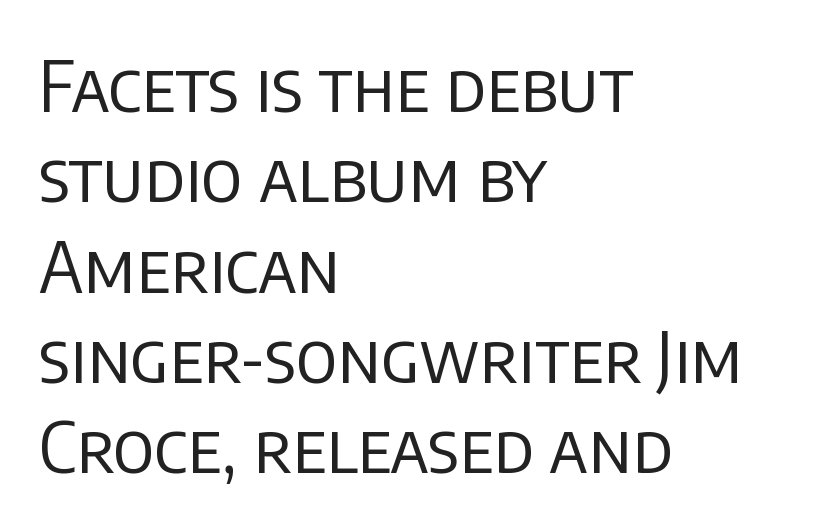
{"serif": "no", "italic": "no", "bold": "no", "weight": "regular", "width": "normal", "stroke_contrast": "low", "x_height": "large", "monospaced": "no", "underline": "no", "align": "left", "line_spacing": "normal", "line_spacing_ratio": 1.29, "letter_spacing": "normal", "letter_spacing_em": 0.0, "glyph_px": 70}
